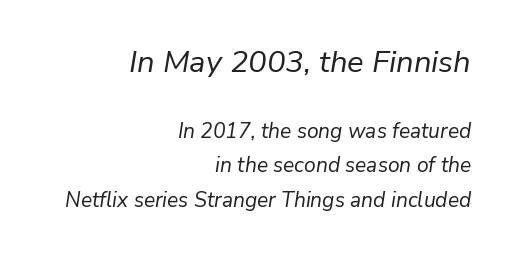
In this sample the first text group is rendered at the bigger scale. The face used here is proportionally spaced, like ordinary book or web type. Alignment: flush right. The strip under each line holds only bare page. This sample uses plain, unmodified letter spacing. Quick note: interline space is typical.
